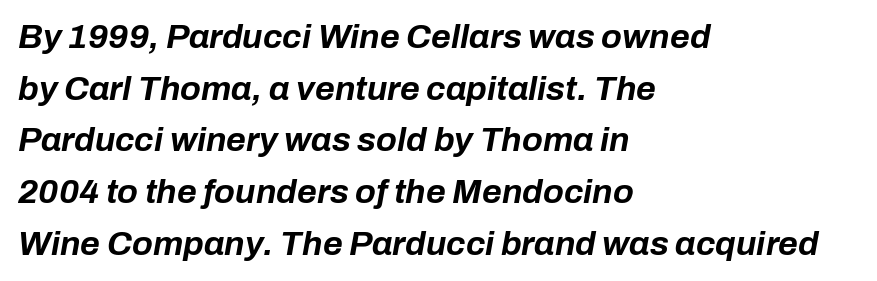
{"italic": "yes", "lean": "right", "slant_degrees": 10, "bold": "yes", "weight": "bold", "width": "normal", "stroke_contrast": "low", "x_height": "medium", "monospaced": "no", "underline": "no", "align": "left", "line_spacing": "normal", "line_spacing_ratio": 1.52, "letter_spacing": "normal", "letter_spacing_em": 0.0, "glyph_px": 34}
